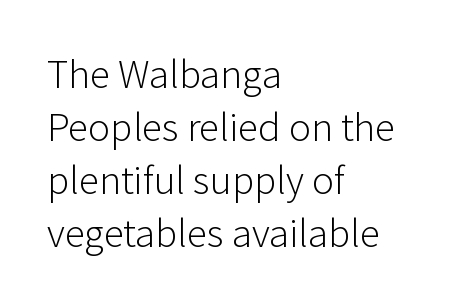
Caption: multi-line text, flush left, ragged right. Nope, no serifs anywhere on these letters. These lines are rendered in a variable-pitch font. Whoever set this chose a conventional vertical rhythm. Has an underline been added? It has not.
